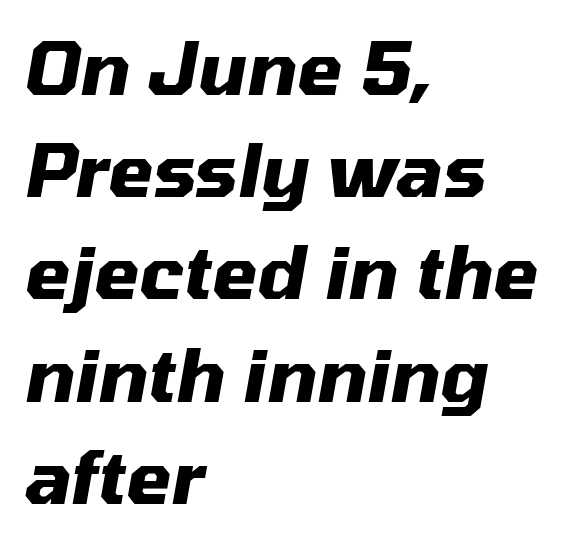
{"italic": "yes", "lean": "right", "slant_degrees": 10, "bold": "yes", "weight": "heavy", "width": "normal", "stroke_contrast": "medium", "x_height": "medium", "monospaced": "no", "underline": "no", "align": "left", "line_spacing": "normal", "line_spacing_ratio": 1.4, "letter_spacing": "normal", "letter_spacing_em": 0.0, "glyph_px": 73}
